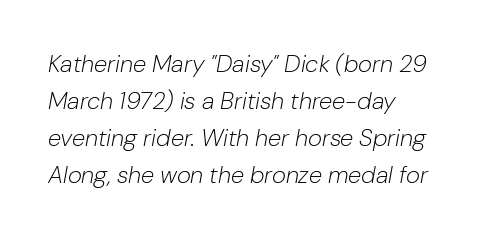
Q: Is the text bold? A: No.
Q: Is the text italic (slanted)? A: Yes, it leans right by about 10 degrees.
Q: Is the text underlined? A: No.
Q: How is the paragraph aligned? A: Left-aligned.
Q: Is the spacing between letters normal or unusually wide? A: Normal.
Q: Is the spacing between lines tight, normal or loose? A: Normal.
